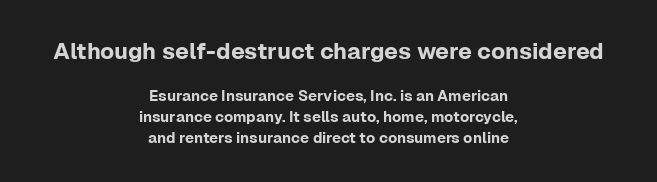
{"italic": "no", "underline": "no", "align": "center", "line_spacing": "normal", "line_spacing_ratio": 1.39, "letter_spacing": "normal", "letter_spacing_em": 0.0, "larger_block": "first", "size_ratio": 1.53, "glyph_px": 23}
